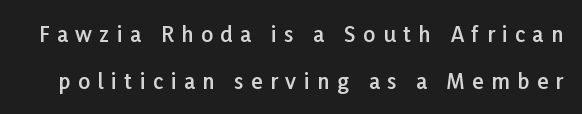
Q: Is the text bold? A: Semi-bold.
Q: Is the text italic (slanted)? A: No, it is upright.
Q: Is the text underlined? A: No.
Q: Is the spacing between letters normal or unusually wide? A: Unusually wide.
Q: Is the spacing between lines tight, normal or loose? A: Loose.
